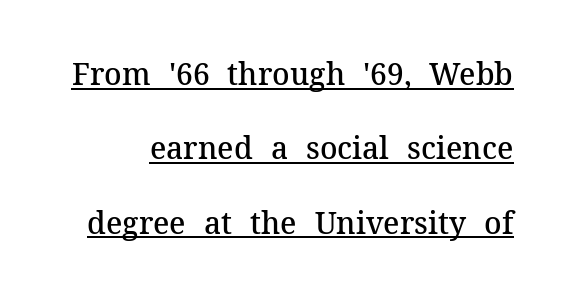
Q: Is the text bold? A: Semi-bold.
Q: Is the text italic (slanted)? A: No, it is upright.
Q: Is the typeface a serif or a sans-serif typeface? A: Serif.
Q: Is the text underlined? A: Yes.
Q: Is the spacing between letters normal or unusually wide? A: Normal.
Q: Is the spacing between lines tight, normal or loose? A: Loose.
Q: Width (condensed, normal, or wide)? A: Normal.
Q: Stroke contrast? A: Medium.
Q: x-height? A: Medium.
Q: Monospaced? A: No.
